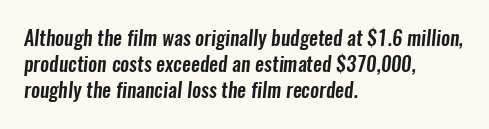
{"underline": "no", "align": "left", "line_spacing": "normal", "line_spacing_ratio": 1.31, "letter_spacing": "normal", "letter_spacing_em": 0.0, "glyph_px": 20}
